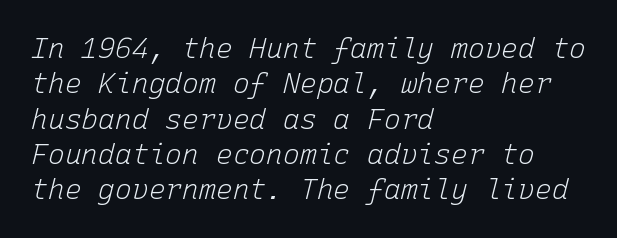
Q: Is the text bold? A: No.
Q: Is the text italic (slanted)? A: Yes, it leans right by about 15 degrees.
Q: Is the text underlined? A: No.
Q: How is the paragraph aligned? A: Left-aligned.
Q: Is the spacing between letters normal or unusually wide? A: Normal.
Q: Is the spacing between lines tight, normal or loose? A: Normal.
Q: Width (condensed, normal, or wide)? A: Normal.
Q: Stroke contrast? A: Low.
Q: x-height? A: Medium.
Q: Monospaced? A: Yes.
